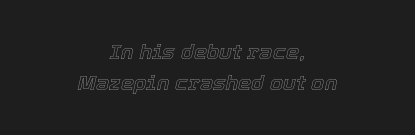
Horizontal bands of white between lines are of average thickness. The space beneath each line is pristine and unruled. Observe the lean: these are italic letterforms. Neither beginnings nor endings align; midpoints do.
